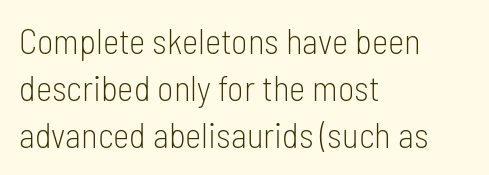
The image shows 35 px light, condensed sans-serif type, upright; set left-aligned, normal line spacing (1.35x), normal letter spacing, not underlined; low stroke contrast and a medium x-height.
